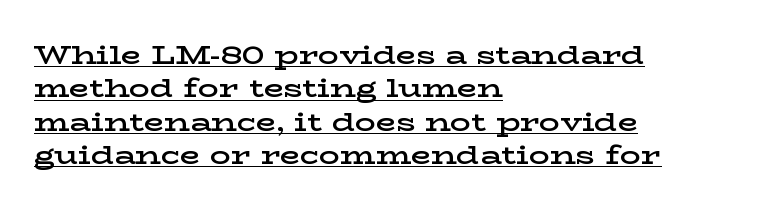
In terms of posture, this sample is upright. Firm but not heavy-handed strokes: this text is semibold. Looks like someone drew a line under every word here. This sample is left-justified, so line endings fall wherever the words run out.
